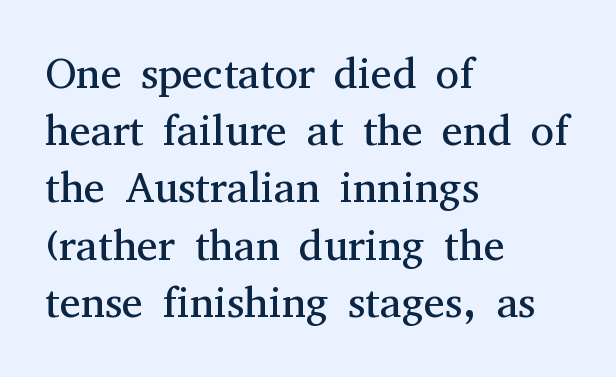
The lines in this sample share a left origin and differ only in where they stop. A typesetter would label this face a serif. Words float on clear page, feet unadorned. Regarding leading, the lines here are spaced in the standard way.
